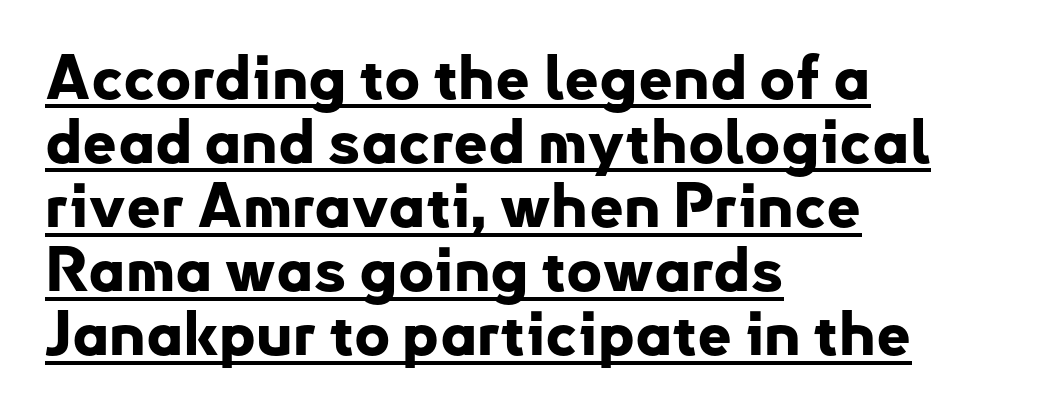
{"serif": "no", "italic": "no", "bold": "yes", "weight": "bold", "width": "normal", "stroke_contrast": "low", "x_height": "small", "monospaced": "no", "underline": "yes", "align": "left", "line_spacing": "tight", "line_spacing_ratio": 1.05, "letter_spacing": "normal", "letter_spacing_em": 0.0, "glyph_px": 61}
